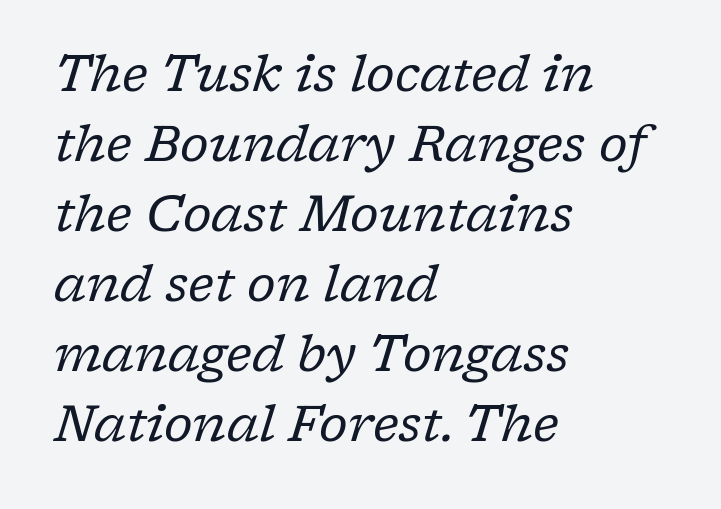
{"serif": "yes", "italic": "yes", "lean": "right", "slant_degrees": 17, "bold": "no", "weight": "regular", "width": "normal", "stroke_contrast": "low", "x_height": "medium", "monospaced": "no", "underline": "no", "align": "left", "line_spacing": "normal", "line_spacing_ratio": 1.4, "letter_spacing": "normal", "letter_spacing_em": 0.0, "glyph_px": 50}
